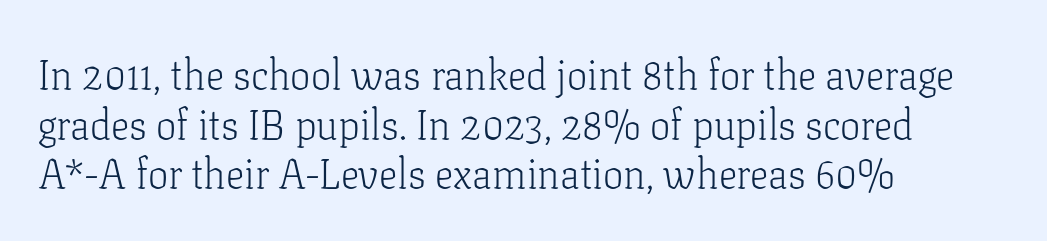
The image shows 41 px light serif type, upright; set left-aligned, line spacing 1.21x, normal letter spacing, not underlined; low stroke contrast and a medium x-height.
